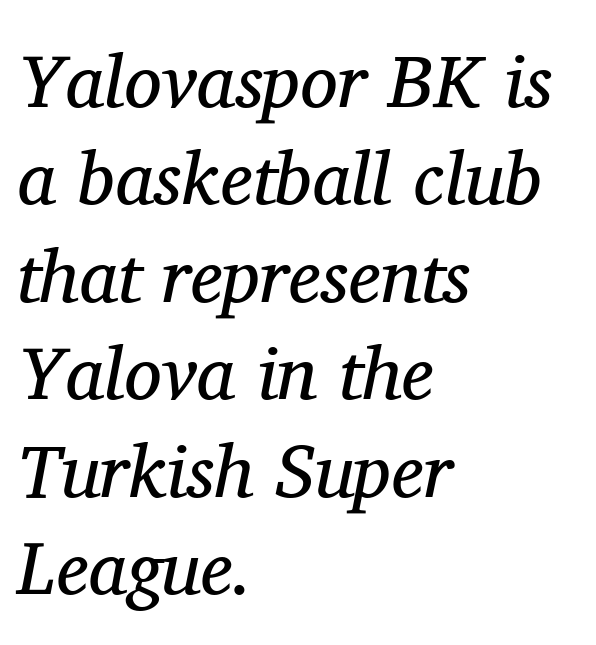
The image shows 75 px regular-weight serif type, italic (leaning right); set left-aligned, normal line spacing (1.3x), normal letter spacing, not underlined; medium stroke contrast and a medium x-height.
